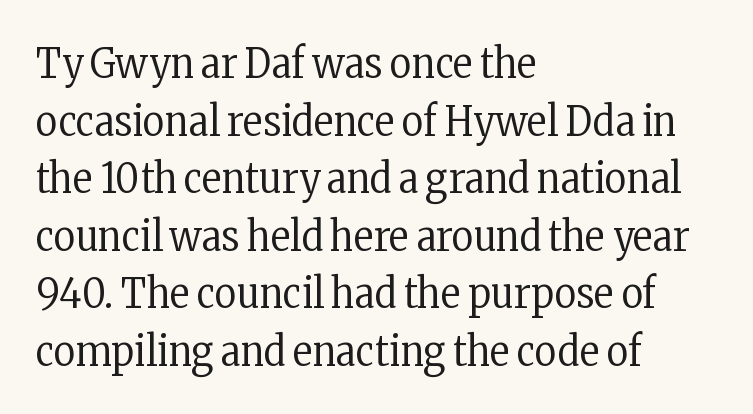
The image shows 42 px regular-weight, condensed serif type, upright; set left-aligned, normal line spacing (1.37x), normal letter spacing, not underlined; low stroke contrast and a medium x-height.
